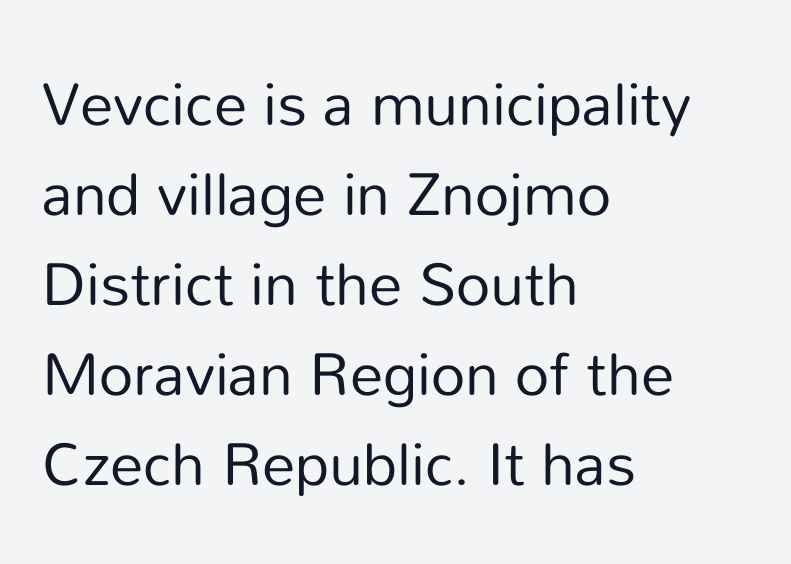
Q: Is the text bold? A: No.
Q: Is the text italic (slanted)? A: No, it is upright.
Q: Is the typeface a serif or a sans-serif typeface? A: Sans-serif.
Q: Is the text underlined? A: No.
Q: How is the paragraph aligned? A: Left-aligned.
Q: Is the spacing between letters normal or unusually wide? A: Normal.
Q: Is the spacing between lines tight, normal or loose? A: Normal.
Q: Width (condensed, normal, or wide)? A: Normal.
Q: Stroke contrast? A: Low.
Q: x-height? A: Medium.
Q: Monospaced? A: No.
